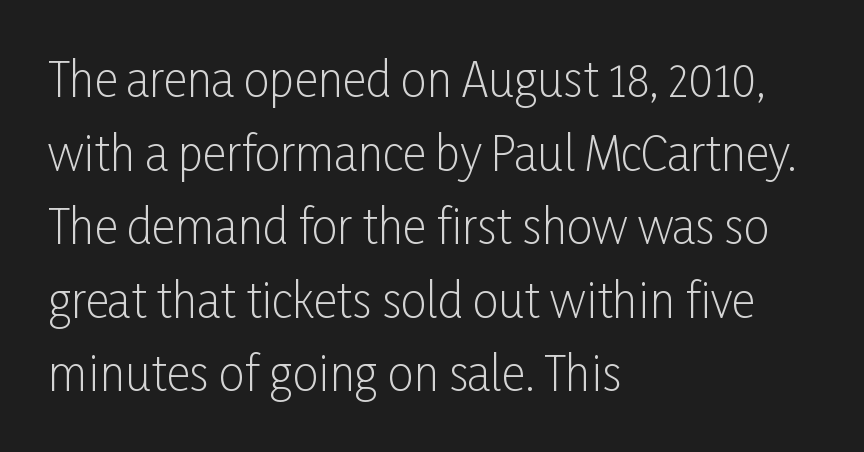
Q: Is the text bold? A: No.
Q: Is the text italic (slanted)? A: No, it is upright.
Q: Is the typeface a serif or a sans-serif typeface? A: Sans-serif.
Q: Is the text underlined? A: No.
Q: How is the paragraph aligned? A: Left-aligned.
Q: Is the spacing between letters normal or unusually wide? A: Normal.
Q: Is the spacing between lines tight, normal or loose? A: Normal.
Q: Width (condensed, normal, or wide)? A: Condensed.
Q: Stroke contrast? A: Low.
Q: x-height? A: Medium.
Q: Monospaced? A: No.
